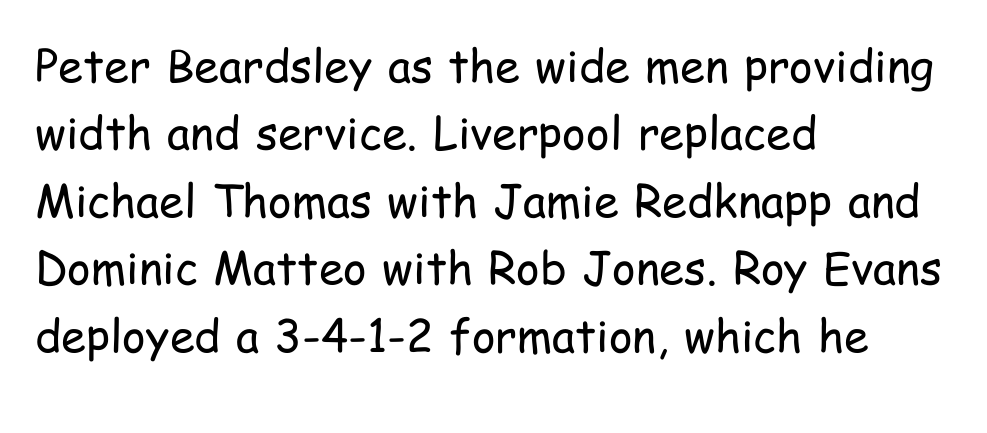
{"serif": "no", "italic": "no", "bold": "no", "weight": "regular", "width": "condensed", "stroke_contrast": "low", "x_height": "medium", "monospaced": "no", "underline": "no", "align": "left", "line_spacing": "normal", "line_spacing_ratio": 1.5, "letter_spacing": "normal", "letter_spacing_em": 0.0, "glyph_px": 45}
